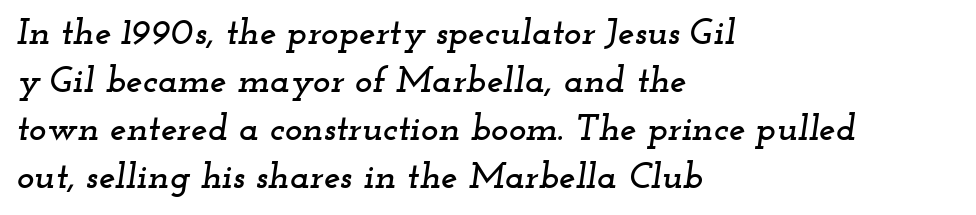
Q: Is the text italic (slanted)? A: Yes, it leans right by about 12 degrees.
Q: Is the typeface a serif or a sans-serif typeface? A: Serif.
Q: Is the text underlined? A: No.
Q: How is the paragraph aligned? A: Left-aligned.
Q: Is the spacing between letters normal or unusually wide? A: Normal.
Q: Is the spacing between lines tight, normal or loose? A: Normal.
Q: Width (condensed, normal, or wide)? A: Wide.
Q: Stroke contrast? A: Low.
Q: x-height? A: Small.
Q: Monospaced? A: No.
